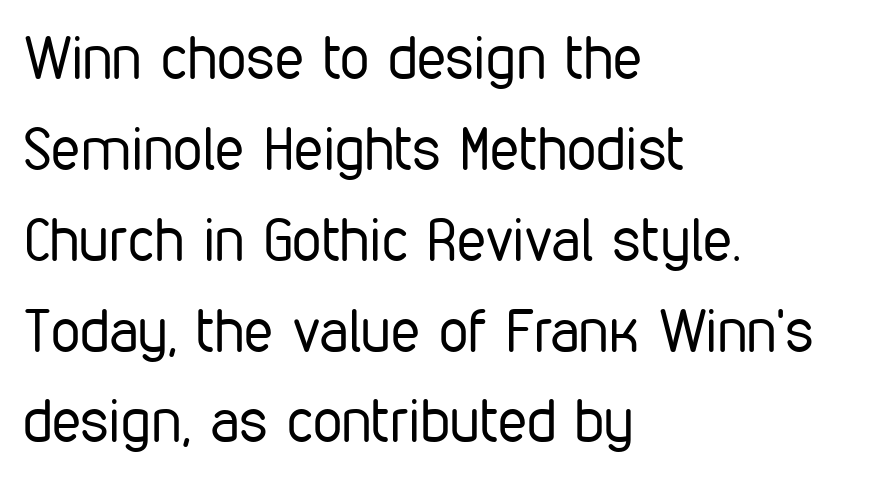
Q: Is the text bold? A: No.
Q: Is the text italic (slanted)? A: No, it is upright.
Q: Is the typeface a serif or a sans-serif typeface? A: Sans-serif.
Q: Is the text underlined? A: No.
Q: How is the paragraph aligned? A: Left-aligned.
Q: Is the spacing between letters normal or unusually wide? A: Normal.
Q: Is the spacing between lines tight, normal or loose? A: Normal.
Q: Width (condensed, normal, or wide)? A: Condensed.
Q: Stroke contrast? A: Low.
Q: x-height? A: Medium.
Q: Monospaced? A: No.
